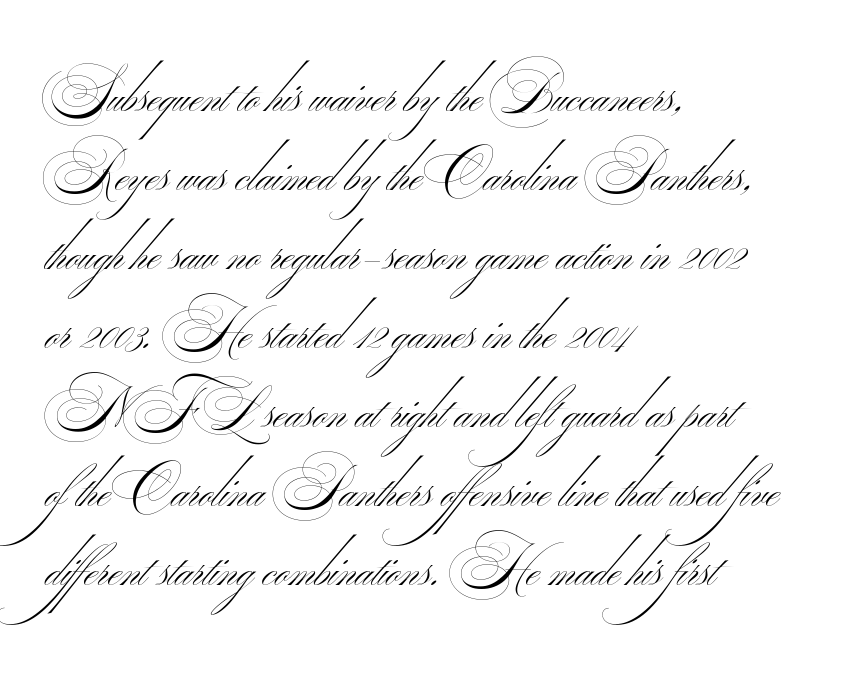
The image shows 56 px thin, wide sans-serif type; set left-aligned, normal line spacing (1.41x), normal letter spacing, not underlined; medium stroke contrast.
